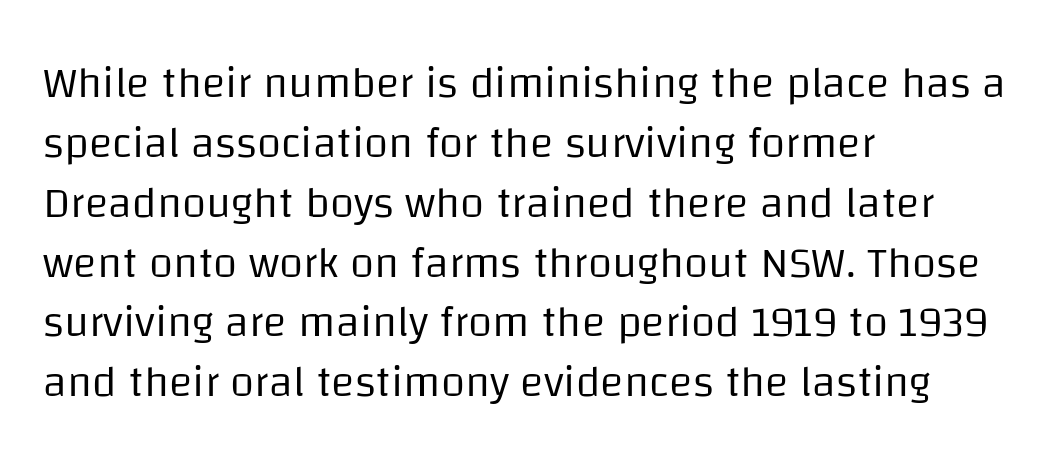
Short note: letters normally spaced. Unbolded letterforms with no extra heft. A student would call this left alignment; a typographer would say flush left, rag right. Varying glyph widths throughout — classic text-font behaviour.
